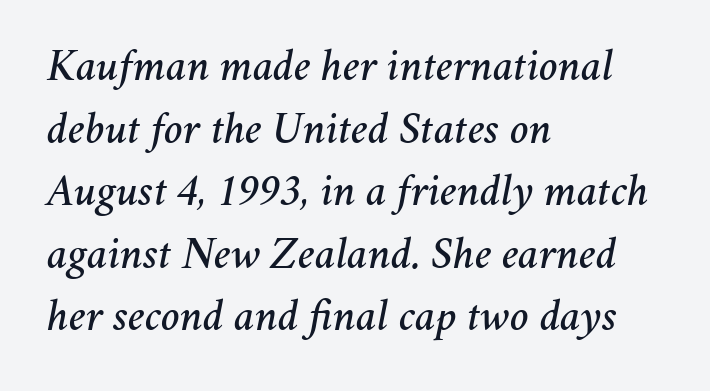
The block of text has a typical density, with ordinary space between rows. The foot of each line stays bare and open. Standard letterfit; no display-style spreading of the glyphs. Each letter keeps its own natural width here, so spacing adapts to shape. Style check: oblique.
